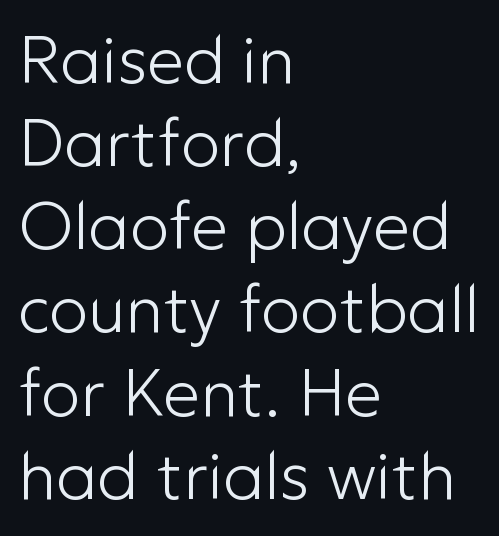
Default kerning and tracking; the words read as compact shapes. Caption: face not bold, strokes unweighted. Proportional: the letters do not fall into vertical columns. Regular leading. Left-aligned paragraph, ragged on the right. The passage shown is not underscored anywhere.
